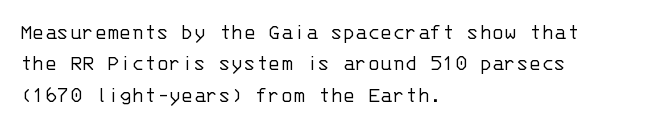
The image shows 23 px text type, upright; set left-aligned, normal line spacing (1.36x), normal letter spacing, not underlined.
